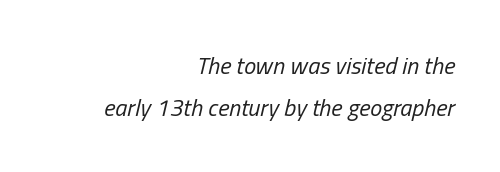
The image shows 24 px text type, italic (leaning right); set right-aligned, line spacing 1.74x, normal letter spacing, not underlined.
